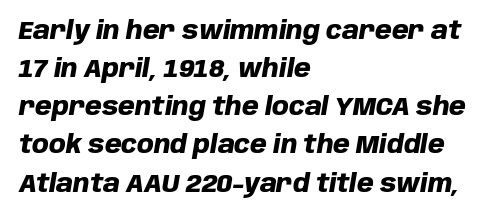
The image shows 24 px bold type, italic (leaning right); set left-aligned, normal line spacing (1.59x), normal letter spacing, not underlined.
